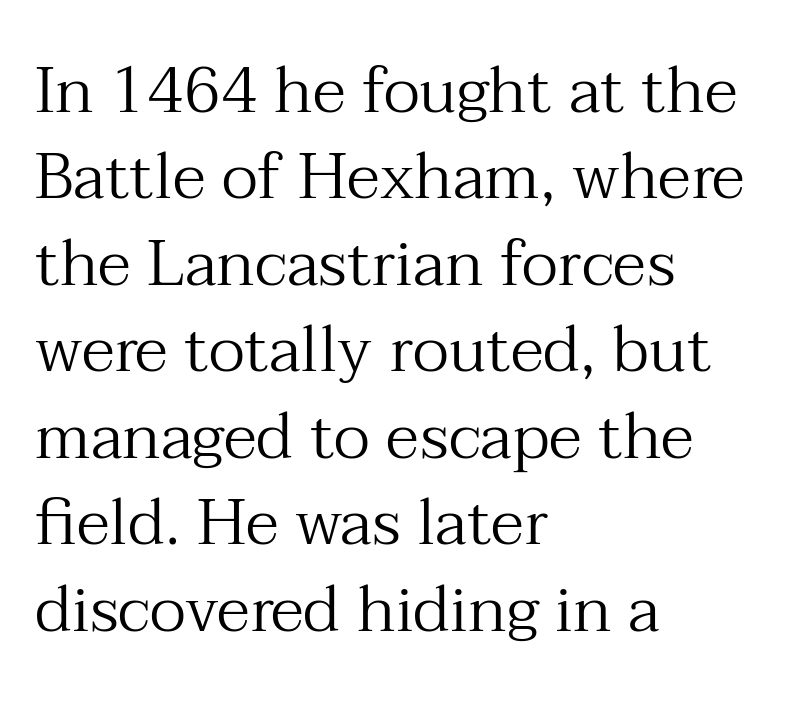
The characters are drawn with everyday or finer stroke widths. Here the designer chose a conventional face with non-uniform glyph widths. Bare-footed words on every line. Does the lettering tilt? It doesn't — this is upright.
